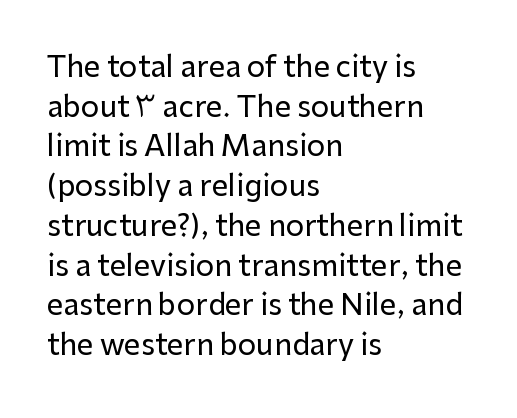
The image shows 29 px sans-serif type, upright; set left-aligned, normal line spacing (1.37x), normal letter spacing, not underlined; low stroke contrast and a medium x-height.
